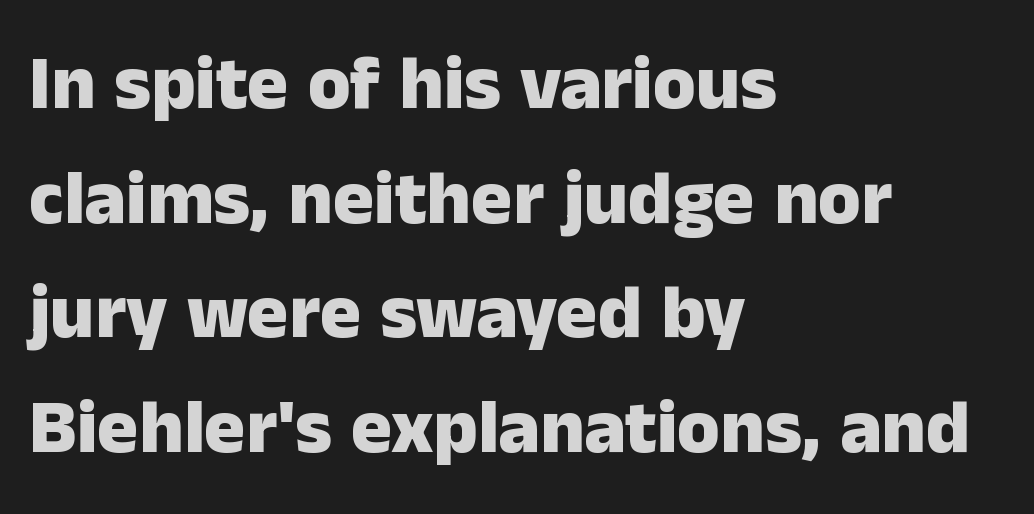
The image shows 77 px heavy sans-serif type, upright; set left-aligned, normal line spacing (1.49x), normal letter spacing, not underlined; low stroke contrast and a medium x-height.
